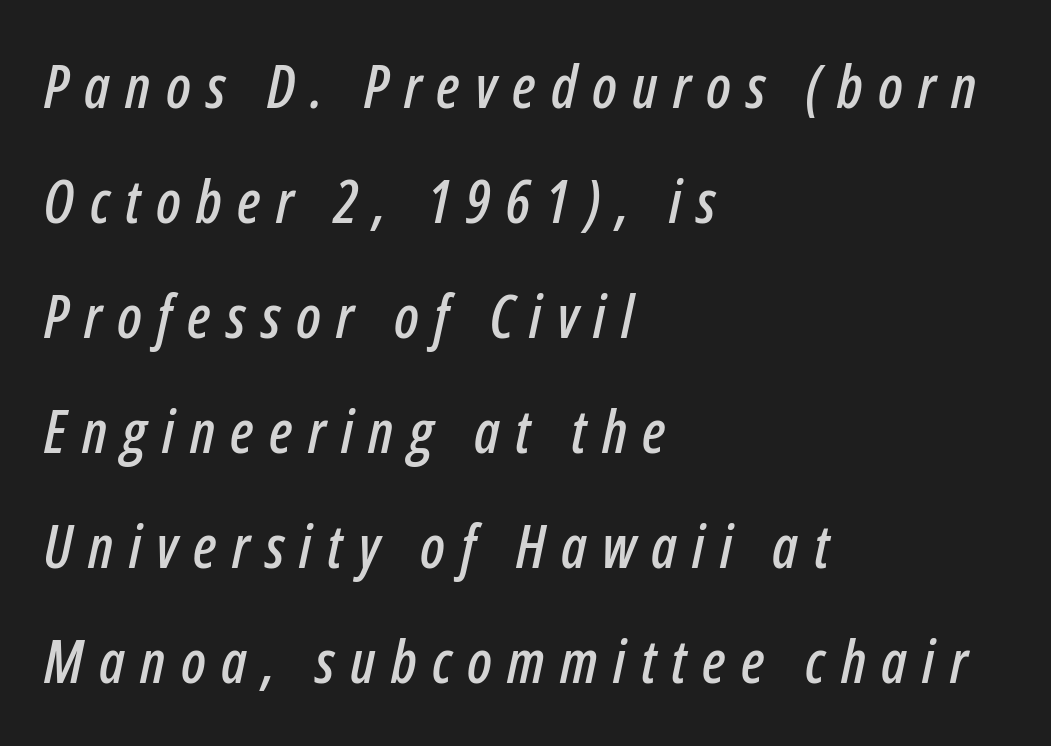
Q: Is the text italic (slanted)? A: Yes, it leans right by about 12 degrees.
Q: Is the text underlined? A: No.
Q: How is the paragraph aligned? A: Left-aligned.
Q: Is the spacing between letters normal or unusually wide? A: Unusually wide.
Q: Is the spacing between lines tight, normal or loose? A: Loose.
Q: Width (condensed, normal, or wide)? A: Condensed.
Q: Stroke contrast? A: Low.
Q: x-height? A: Medium.
Q: Monospaced? A: No.
